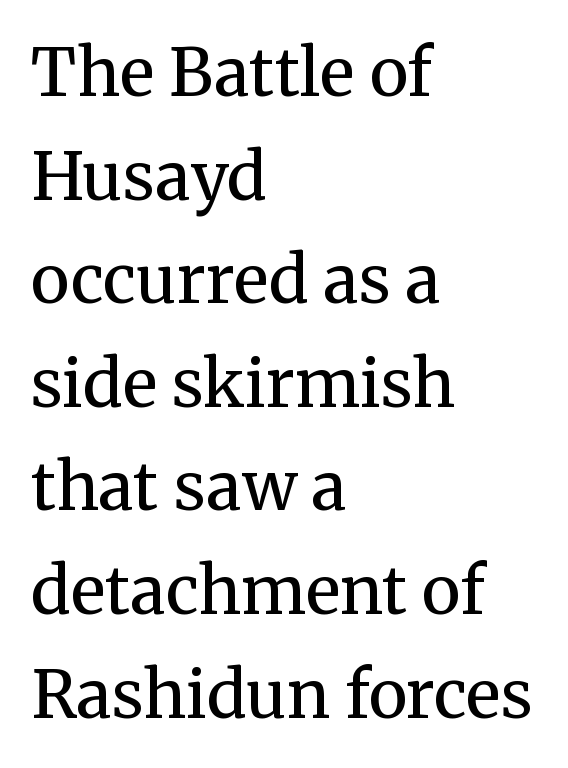
The image shows 66 px regular-weight serif type, upright; set left-aligned, normal line spacing (1.57x), normal letter spacing, not underlined; medium stroke contrast and a medium x-height.
